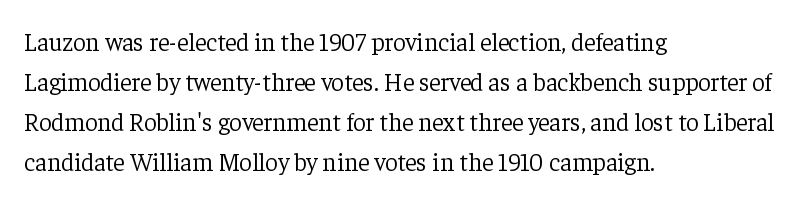
{"italic": "no", "bold": "no", "underline": "no", "align": "left", "line_spacing": "normal", "line_spacing_ratio": 1.6, "letter_spacing": "normal", "letter_spacing_em": 0.0, "glyph_px": 25}
